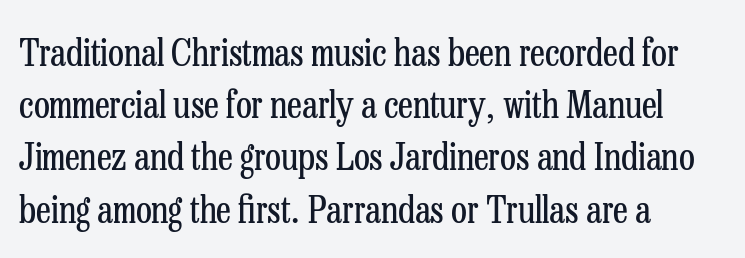
The image shows 37 px regular-weight, condensed serif type, upright; set left-aligned, normal line spacing (1.41x), normal letter spacing, not underlined; low stroke contrast and a medium x-height.
